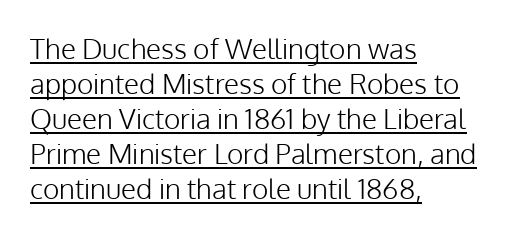
{"serif": "no", "italic": "no", "bold": "no", "weight": "light", "width": "normal", "stroke_contrast": "low", "x_height": "medium", "monospaced": "no", "underline": "yes", "align": "left", "line_spacing": "normal", "line_spacing_ratio": 1.25, "letter_spacing": "normal", "letter_spacing_em": 0.0, "glyph_px": 28}
